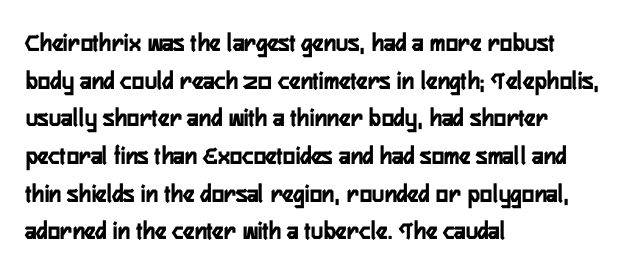
{"italic": "no", "underline": "no", "align": "left", "line_spacing": "normal", "line_spacing_ratio": 1.45, "letter_spacing": "normal", "letter_spacing_em": 0.0, "glyph_px": 26}
